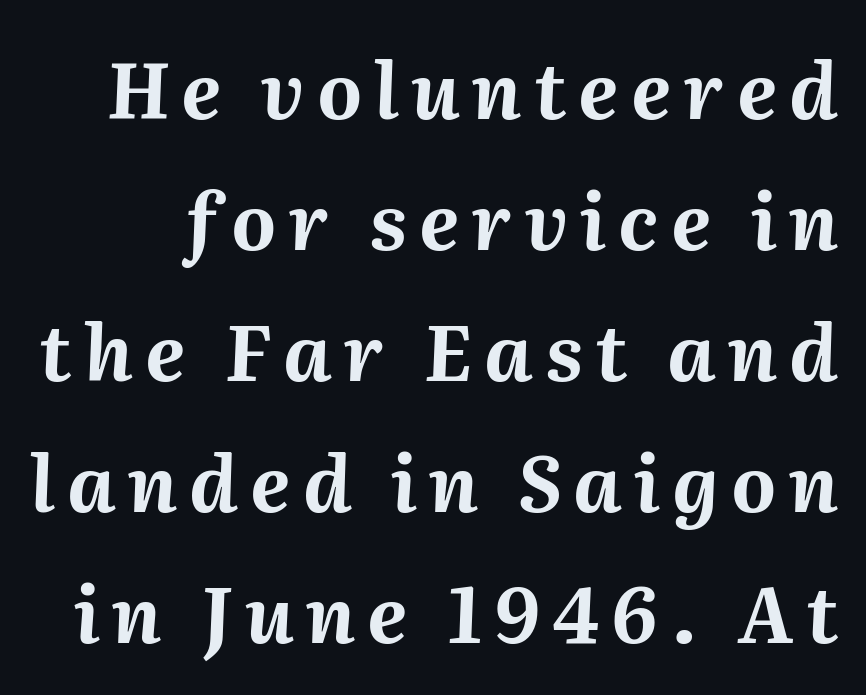
{"italic": "yes", "lean": "right", "slant_degrees": 2, "bold": "yes", "weight": "bold", "width": "normal", "stroke_contrast": "medium", "x_height": "medium", "monospaced": "no", "underline": "no", "line_spacing": "normal", "line_spacing_ratio": 1.7, "glyph_px": 77}
